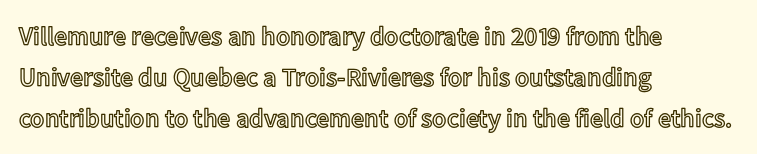
The image shows 26 px text type, upright; set left-aligned, normal line spacing (1.57x), normal letter spacing, not underlined.
